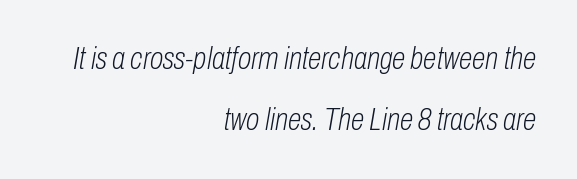
These glyphs show unthickened strokes, regular width or finer. Line ends are locked; line starts wander. In terms of posture, this sample is oblique. Descenders are the only things crossing below the line. The leading is generous, giving the passage an open texture. Caption: standard tracking, unaltered.
